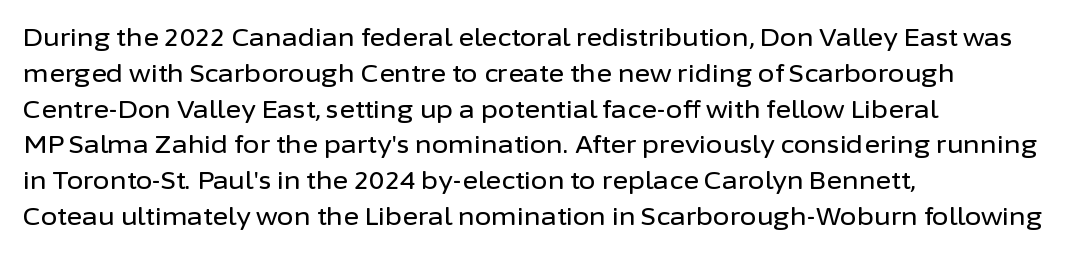
The image shows 24 px text type, upright; set left-aligned, normal line spacing (1.49x), normal letter spacing, not underlined.
